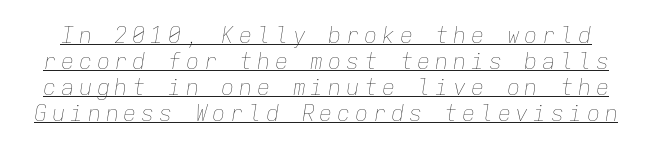
Q: Is the text bold? A: No.
Q: Is the text italic (slanted)? A: Yes, it leans right by about 9 degrees.
Q: Is the text underlined? A: Yes.
Q: Is the spacing between letters normal or unusually wide? A: Unusually wide.
